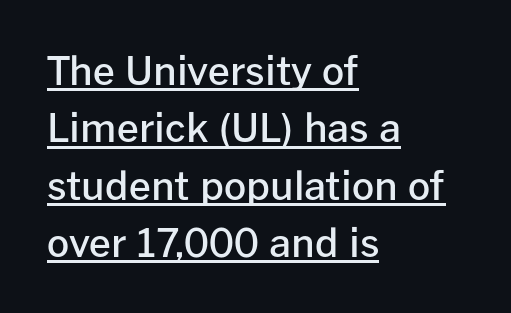
The image shows 39 px semibold sans-serif type, upright; set left-aligned, normal line spacing (1.47x), normal letter spacing, underlined; low stroke contrast and a medium x-height.
